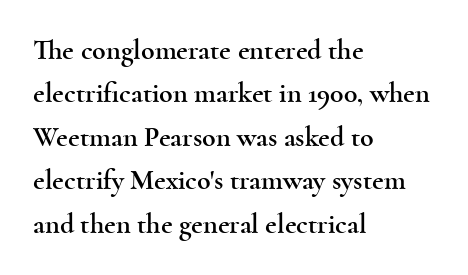
The lines in this sample share a left origin and differ only in where they stop. The space between consecutive lines is moderate. The lettering holds an erect, upright posture throughout. The space beneath each line is pristine and unruled.
